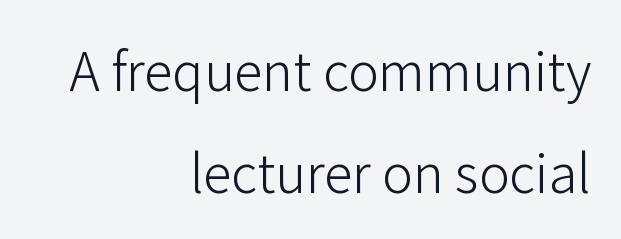
The image shows 52 px light sans-serif type, upright; set right-aligned, loose line spacing (1.97x), normal letter spacing, not underlined; low stroke contrast and a medium x-height.
